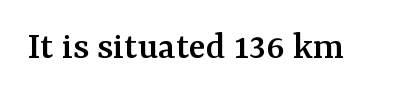
The image shows 40 px serif type, upright; set normal letter spacing, not underlined; medium stroke contrast and a medium x-height.
